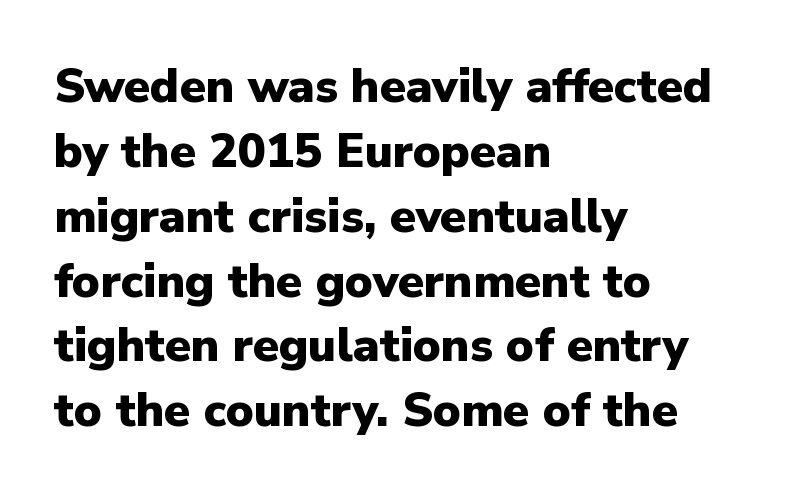
Q: Is the text bold? A: Yes.
Q: Is the text italic (slanted)? A: No, it is upright.
Q: Is the typeface a serif or a sans-serif typeface? A: Sans-serif.
Q: Is the text underlined? A: No.
Q: How is the paragraph aligned? A: Left-aligned.
Q: Is the spacing between letters normal or unusually wide? A: Normal.
Q: Is the spacing between lines tight, normal or loose? A: Normal.
Q: Width (condensed, normal, or wide)? A: Normal.
Q: Stroke contrast? A: Low.
Q: x-height? A: Medium.
Q: Monospaced? A: No.
